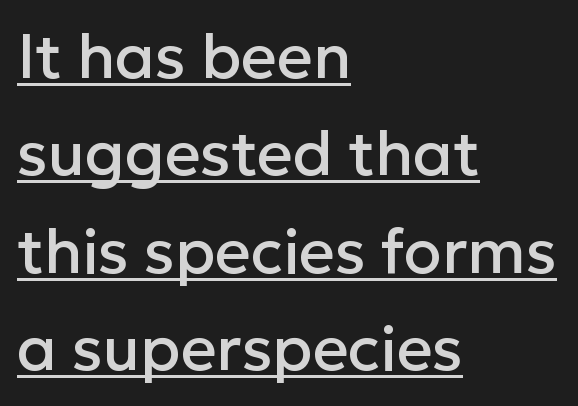
Underlined type. The glyphs in this specimen are sans serif. Here the designer chose a conventional face with non-uniform glyph widths. Visually the block forms a straight wall on the left and a jagged coastline on the right. Honestly, the letter spacing is just normal — you wouldn't notice it. The font's upright variant was chosen for this text.
